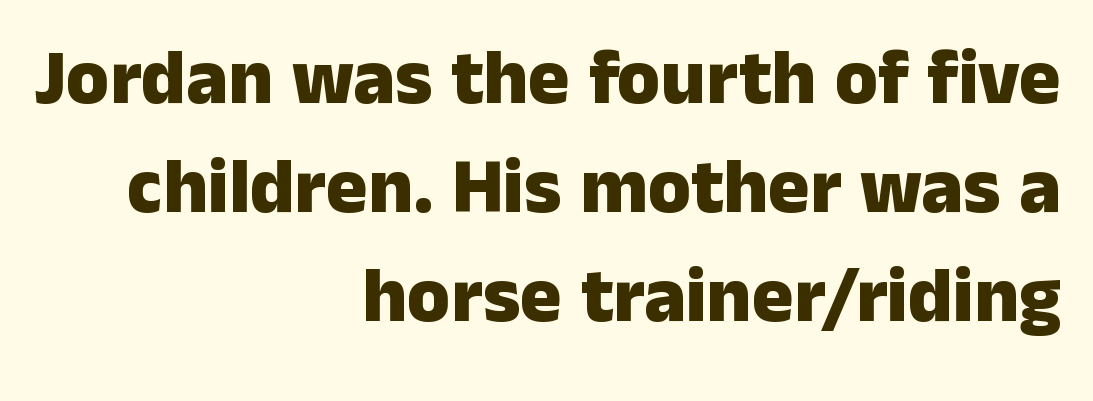
Unlike italic type, these characters show no tilt at all. Glance below the letters and you will spot only blank space. Spacing verdict: proportional, widths tailored to each character. Every row of glyphs terminates at an identical x-position on the right. Compared with typical paragraphs, the rows here are spaced about the same.
